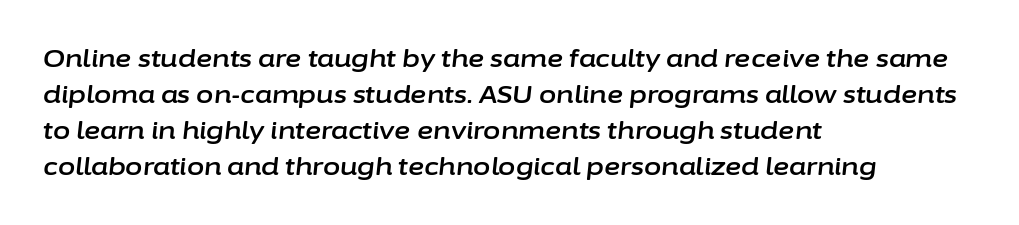
Glyph-to-glyph distance matches everyday printed text. Quick note: underline off. The typography opts for an oblique posture over an upright one. Vertically, the passage feels balanced, rows spaced as you'd expect. Casual observation: everything's shoved over to the left.
